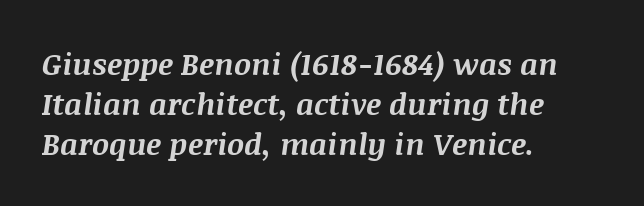
The image shows 30 px bold type, italic (leaning right); set left-aligned, normal line spacing (1.33x), normal letter spacing, not underlined; medium stroke contrast and a large x-height.
